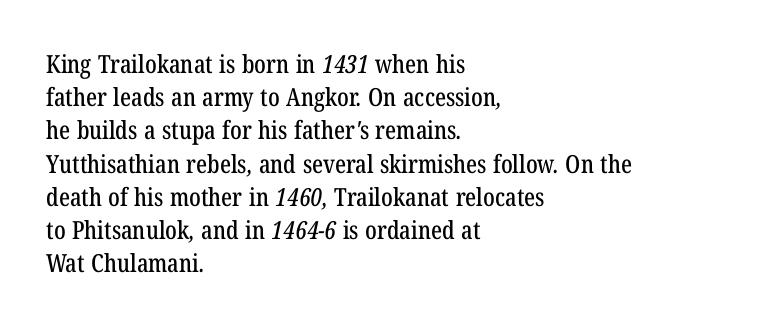
Q: Is the text underlined? A: No.
Q: How is the paragraph aligned? A: Left-aligned.
Q: Is the spacing between letters normal or unusually wide? A: Normal.
Q: Is the spacing between lines tight, normal or loose? A: Normal.
